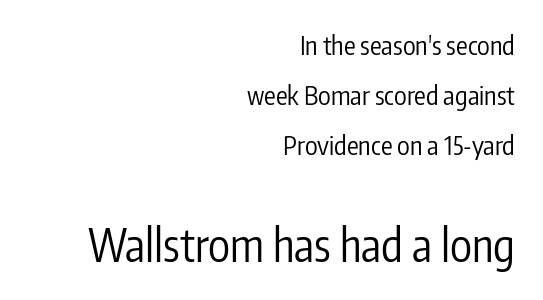
The image shows 45 px regular-weight, condensed sans-serif type, upright; set right-aligned, loose line spacing (1.93x), normal letter spacing, not underlined; the second (bottom) block is 1.73x larger; low stroke contrast and a medium x-height.
